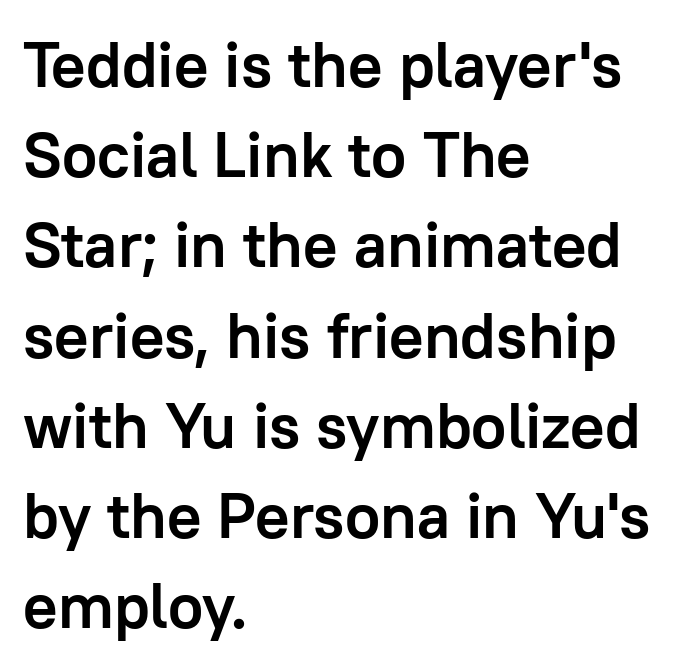
The image shows 64 px semibold sans-serif type, upright; set left-aligned, normal line spacing (1.41x), normal letter spacing, not underlined; low stroke contrast and a medium x-height.
